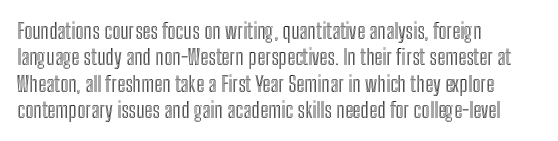
{"italic": "no", "underline": "no", "align": "left", "line_spacing_ratio": 1.2, "letter_spacing": "normal", "letter_spacing_em": 0.0, "glyph_px": 22}
